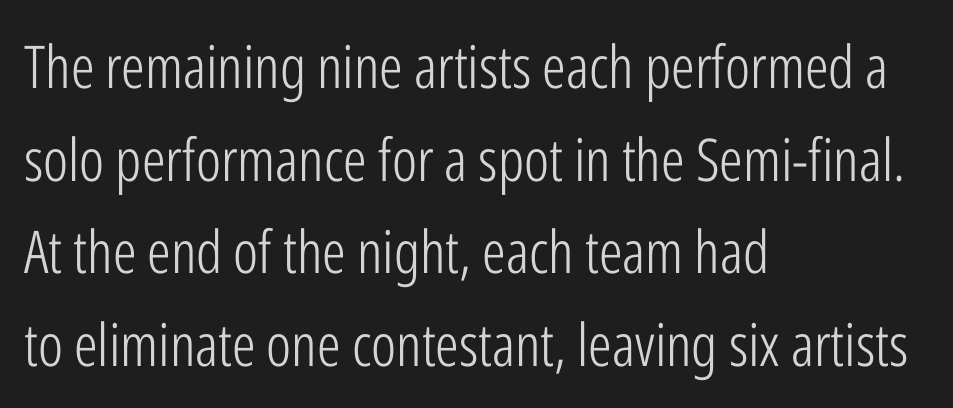
Letterform terminals end flat and unadorned throughout the passage. Stroke mass is kept to a normal reading level or below. Whoever set this chose a conventional vertical rhythm. Where is the straight margin? On the left.
